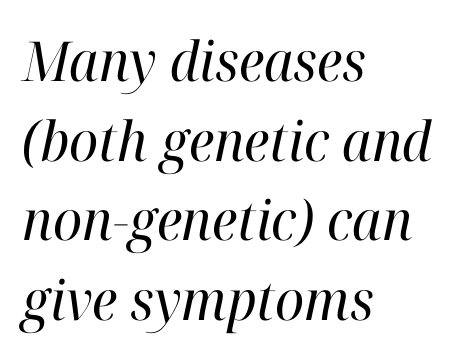
The words here are not underlined. Weight: regular or lighter. The letters advance in unequal steps, a hallmark of proportional type. Yep, that's italic — everything's leaning. How are the letters spaced? Ordinarily, with no added tracking.
